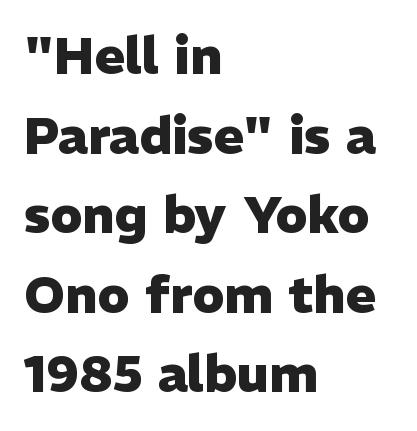
Q: Is the text bold? A: Yes.
Q: Is the text italic (slanted)? A: No, it is upright.
Q: Is the typeface a serif or a sans-serif typeface? A: Sans-serif.
Q: Is the text underlined? A: No.
Q: How is the paragraph aligned? A: Left-aligned.
Q: Is the spacing between letters normal or unusually wide? A: Normal.
Q: Is the spacing between lines tight, normal or loose? A: Normal.
Q: Width (condensed, normal, or wide)? A: Normal.
Q: Stroke contrast? A: Low.
Q: x-height? A: Medium.
Q: Monospaced? A: No.
